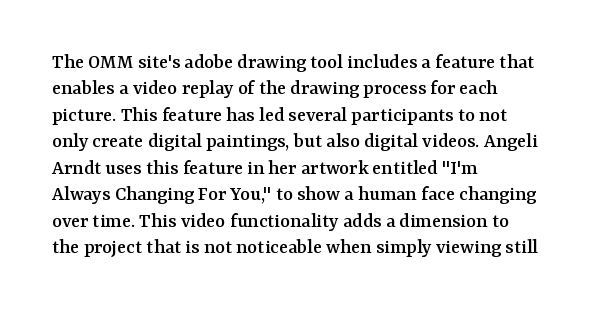
The image shows 21 px text type, upright; set left-aligned, normal line spacing (1.26x), normal letter spacing, not underlined.
